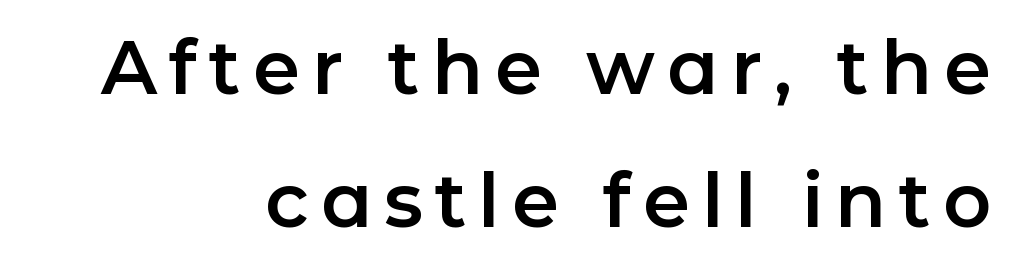
These lines were composed using upright roman letters. The characters display no serif detailing; their extremities are plain. The passage shown is not underscored anywhere. Do the characters align in a grid? No, the font is proportional.
